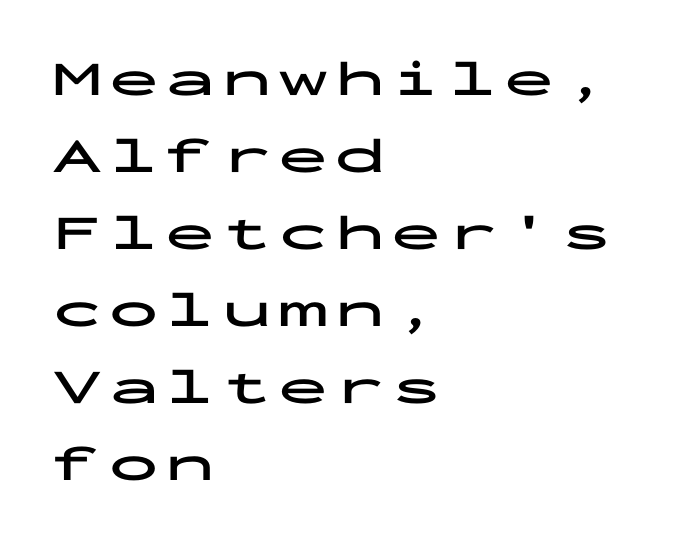
Q: Is the text bold? A: Yes.
Q: Is the text italic (slanted)? A: No, it is upright.
Q: Is the typeface a serif or a sans-serif typeface? A: Sans-serif.
Q: Is the text underlined? A: No.
Q: How is the paragraph aligned? A: Left-aligned.
Q: Is the spacing between lines tight, normal or loose? A: Normal.
Q: Width (condensed, normal, or wide)? A: Wide.
Q: Stroke contrast? A: Low.
Q: x-height? A: Medium.
Q: Monospaced? A: Yes.
